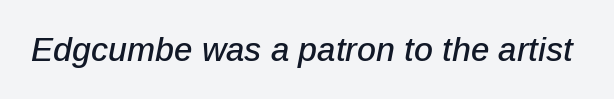
What stands out about the letter spacing? Nothing — it is the standard amount. The whole block is typeset with a tilt. Proportional: the letters do not fall into vertical columns. Lines of text with bare space underneath.
